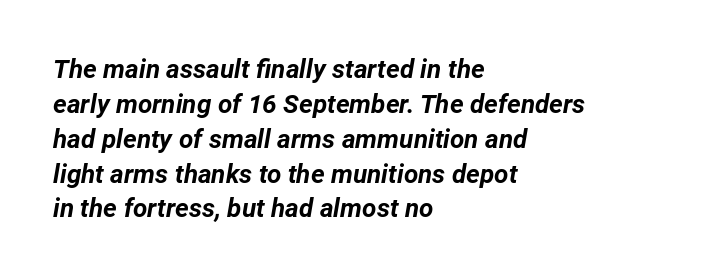
Q: Is the text bold? A: Yes.
Q: Is the text italic (slanted)? A: Yes, it leans right by about 12 degrees.
Q: Is the text underlined? A: No.
Q: How is the paragraph aligned? A: Left-aligned.
Q: Is the spacing between letters normal or unusually wide? A: Normal.
Q: Is the spacing between lines tight, normal or loose? A: Normal.
